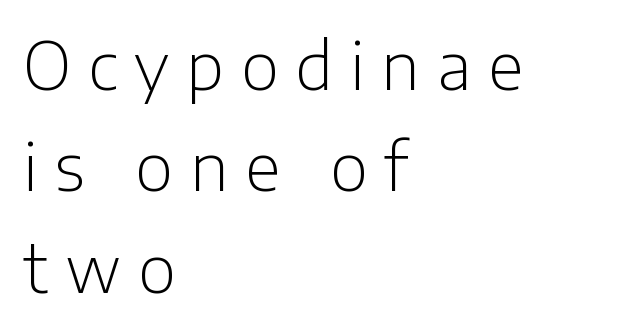
{"serif": "no", "italic": "no", "bold": "no", "weight": "light", "width": "normal", "stroke_contrast": "low", "x_height": "medium", "monospaced": "no", "underline": "no", "align": "left", "line_spacing": "normal", "line_spacing_ratio": 1.56, "letter_spacing": "wide", "letter_spacing_em": 0.26, "glyph_px": 65}
